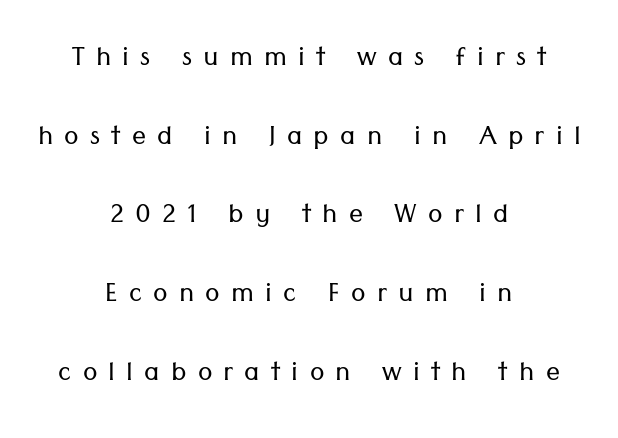
Q: Is the text bold? A: No.
Q: Is the text italic (slanted)? A: No, it is upright.
Q: Is the typeface a serif or a sans-serif typeface? A: Sans-serif.
Q: Is the text underlined? A: No.
Q: How is the paragraph aligned? A: Centered.
Q: Is the spacing between letters normal or unusually wide? A: Unusually wide.
Q: Is the spacing between lines tight, normal or loose? A: Loose.
Q: Width (condensed, normal, or wide)? A: Normal.
Q: Stroke contrast? A: Low.
Q: x-height? A: Medium.
Q: Monospaced? A: No.
